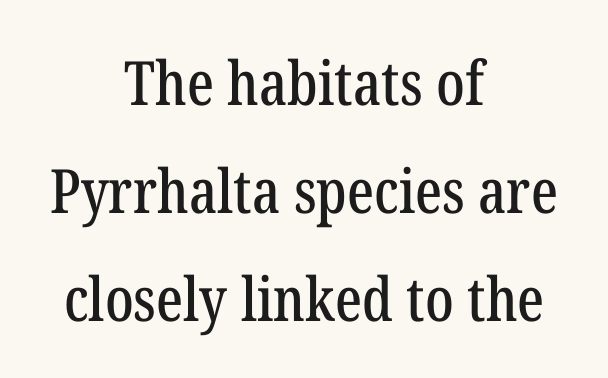
The image shows 61 px condensed serif type, upright; set centered, line spacing 1.77x, normal letter spacing, not underlined; low stroke contrast and a medium x-height.
